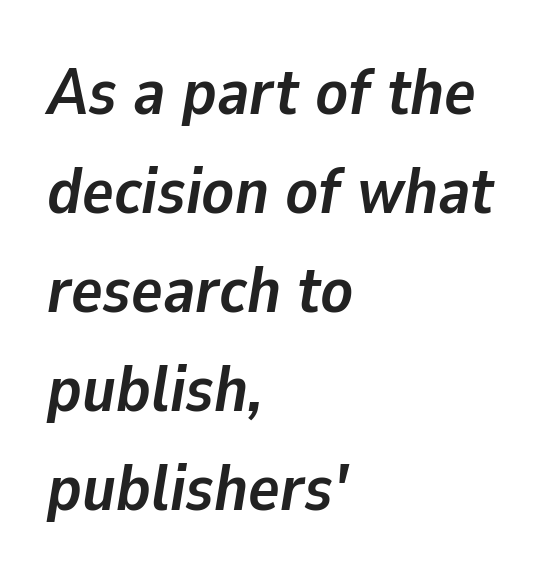
Q: Is the text bold? A: Yes.
Q: Is the text italic (slanted)? A: Yes, it leans right by about 9 degrees.
Q: Is the text underlined? A: No.
Q: How is the paragraph aligned? A: Left-aligned.
Q: Is the spacing between letters normal or unusually wide? A: Normal.
Q: Is the spacing between lines tight, normal or loose? A: Normal.
Q: Width (condensed, normal, or wide)? A: Normal.
Q: Stroke contrast? A: Low.
Q: x-height? A: Medium.
Q: Monospaced? A: No.
